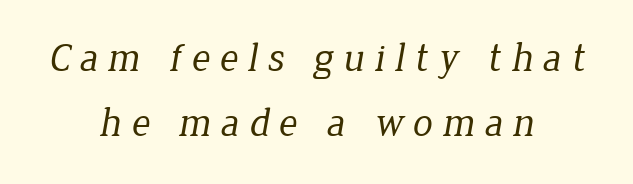
The image shows 40 px regular-weight serif type; set centered, normal line spacing (1.62x), unusually wide letter spacing (+0.24 em), not underlined; low stroke contrast and a medium x-height.
